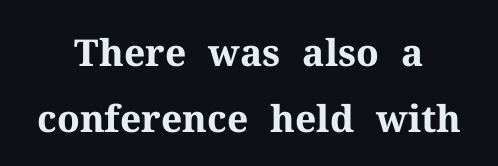
The image shows 37 px bold serif type, upright; set centered, line spacing 1.78x, normal letter spacing, not underlined; medium stroke contrast and a medium x-height.
